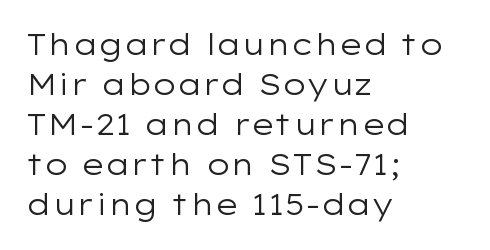
The font's upright variant was chosen for this text. There is no visible air inserted between adjacent glyphs. Each row of text sits above clean, open space. The face used here is proportionally spaced, like ordinary book or web type. The paragraph has a hard left edge and a soft right edge. Typographically, this falls in the sans-serif category.
